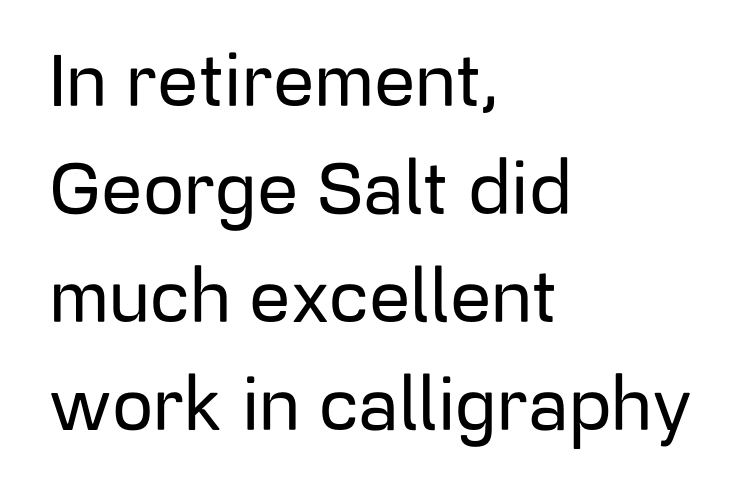
{"serif": "no", "italic": "no", "width": "normal", "stroke_contrast": "low", "x_height": "medium", "monospaced": "no", "underline": "no", "align": "left", "line_spacing": "normal", "line_spacing_ratio": 1.48, "letter_spacing": "normal", "letter_spacing_em": 0.0, "glyph_px": 73}
